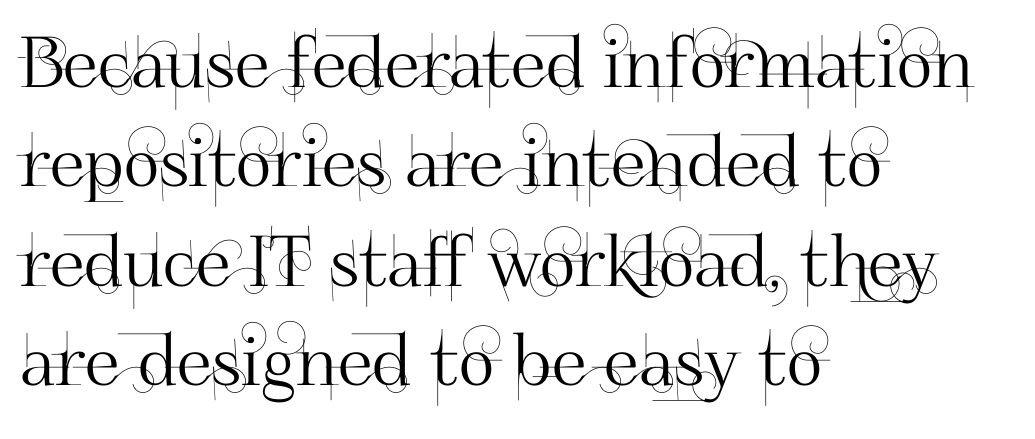
Are there feet on the stems? There aren't — it's a sans. Do the characters align in a grid? No, the font is proportional. Any mark beneath the type? The region is blank. The rendering uses a moderate line-height, typical for paragraphs. Casual observation: everything's shoved over to the left. Does the lettering tilt? It doesn't — this is upright.
